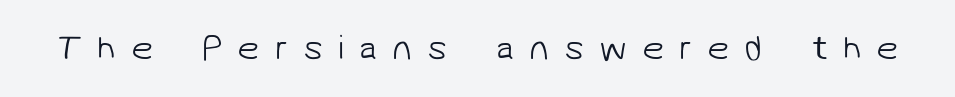
The image shows 35 px light sans-serif type; set unusually wide letter spacing (+0.43 em), not underlined; low stroke contrast and a medium x-height.
